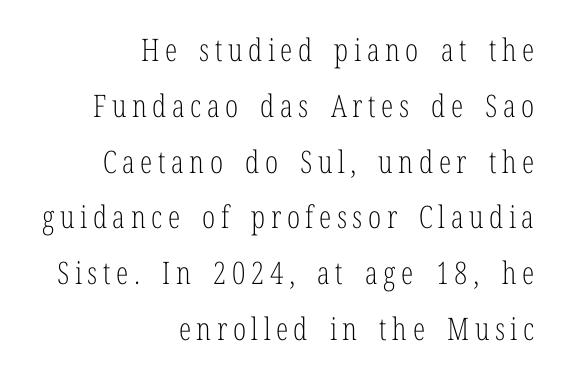
The image shows 31 px light, condensed serif type, upright; set right-aligned, line spacing 1.8x, not underlined; low stroke contrast and a medium x-height.
